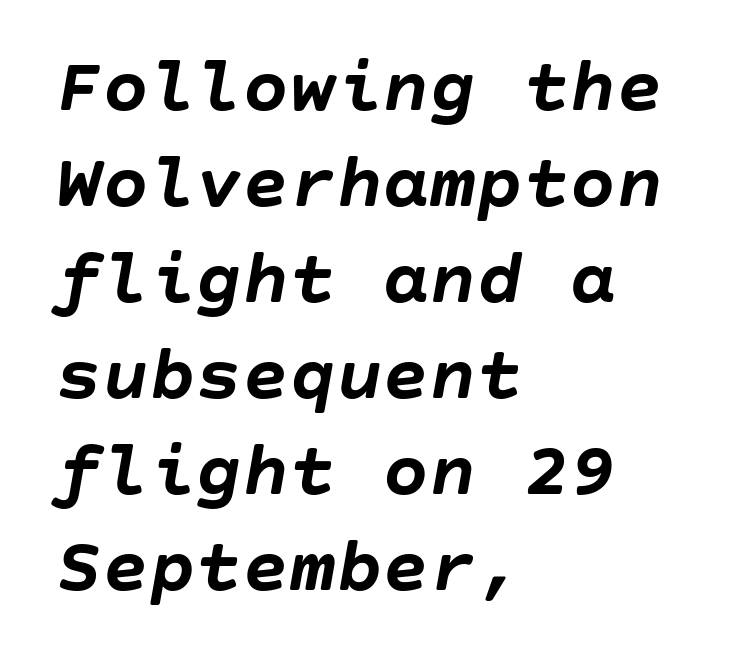
{"italic": "yes", "lean": "right", "slant_degrees": 10, "bold": "yes", "weight": "semibold", "width": "normal", "stroke_contrast": "low", "x_height": "large", "underline": "no", "align": "left", "line_spacing_ratio": 1.23, "letter_spacing": "normal", "letter_spacing_em": 0.0, "glyph_px": 78}
